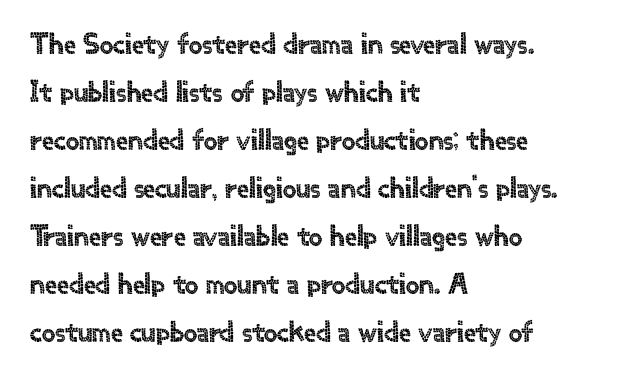
Q: Is the text italic (slanted)? A: No, it is upright.
Q: Is the typeface a serif or a sans-serif typeface? A: Sans-serif.
Q: Is the text underlined? A: No.
Q: How is the paragraph aligned? A: Left-aligned.
Q: Is the spacing between letters normal or unusually wide? A: Normal.
Q: Is the spacing between lines tight, normal or loose? A: Normal.
Q: Width (condensed, normal, or wide)? A: Normal.
Q: x-height? A: Small.
Q: Monospaced? A: No.
